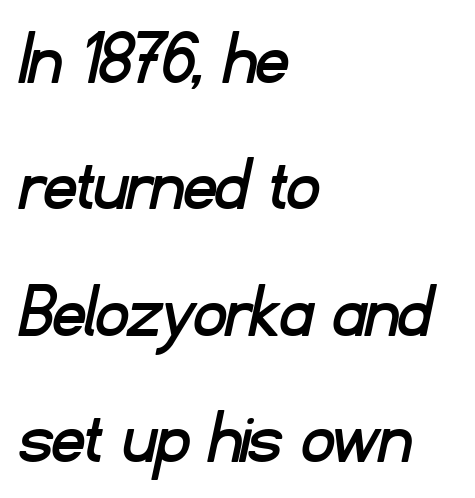
Q: Is the typeface a serif or a sans-serif typeface? A: Sans-serif.
Q: Is the text underlined? A: No.
Q: How is the paragraph aligned? A: Left-aligned.
Q: Is the spacing between letters normal or unusually wide? A: Normal.
Q: Is the spacing between lines tight, normal or loose? A: Normal.
Q: Width (condensed, normal, or wide)? A: Normal.
Q: Stroke contrast? A: Low.
Q: x-height? A: Small.
Q: Monospaced? A: No.
